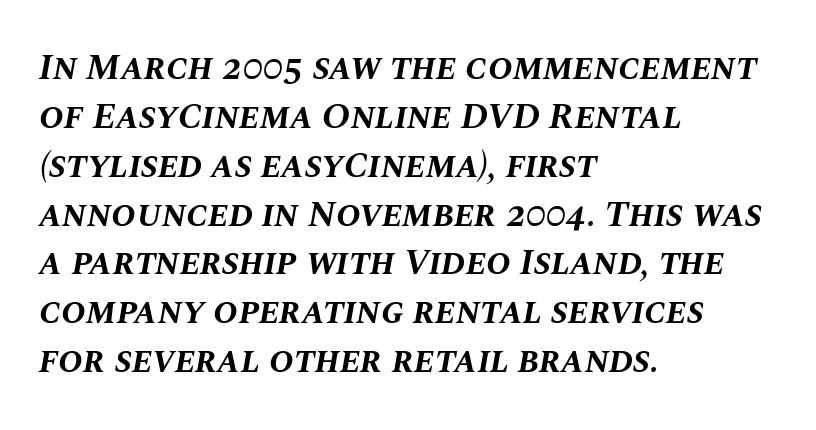
Q: Is the text bold? A: Yes.
Q: Is the text italic (slanted)? A: Yes, it leans right by about 10 degrees.
Q: Is the text underlined? A: No.
Q: How is the paragraph aligned? A: Left-aligned.
Q: Is the spacing between letters normal or unusually wide? A: Normal.
Q: Is the spacing between lines tight, normal or loose? A: Normal.
Q: Width (condensed, normal, or wide)? A: Normal.
Q: Stroke contrast? A: Medium.
Q: x-height? A: Large.
Q: Monospaced? A: No.
